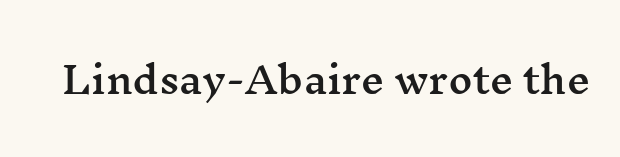
There is no visible air inserted between adjacent glyphs. This sample uses an upright cut, with every glyph sitting square on the baseline. Does the type have serifs? Yes, each stem ends in a small foot. Note the varied advance widths — an 'i' is clearly narrower than an 'm'. Type without underlining.
